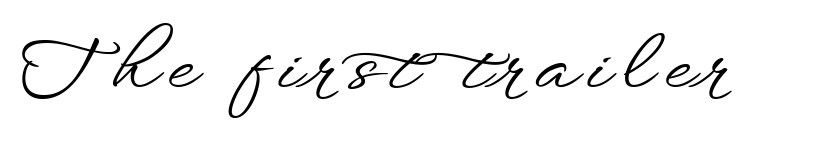
Q: Is the text italic (slanted)? A: Yes.
Q: Is the typeface a serif or a sans-serif typeface? A: Sans-serif.
Q: Is the text underlined? A: No.
Q: Width (condensed, normal, or wide)? A: Wide.
Q: Stroke contrast? A: Low.
Q: x-height? A: Small.
Q: Monospaced? A: No.
